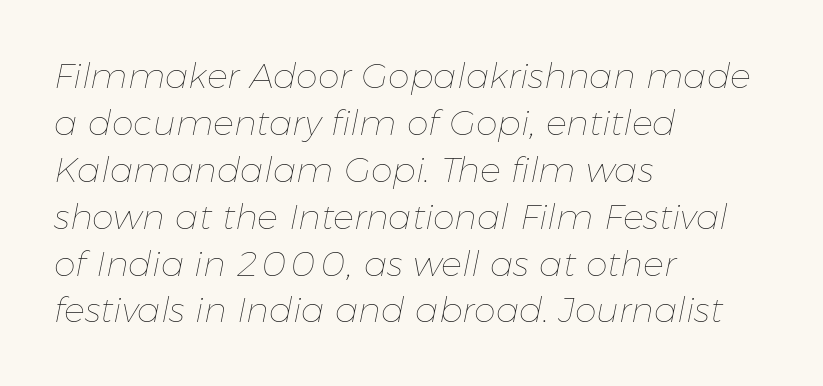
Q: Is the text bold? A: No.
Q: Is the text italic (slanted)? A: Yes, it leans right by about 11 degrees.
Q: Is the text underlined? A: No.
Q: How is the paragraph aligned? A: Left-aligned.
Q: Is the spacing between letters normal or unusually wide? A: Normal.
Q: Is the spacing between lines tight, normal or loose? A: Normal.
Q: Width (condensed, normal, or wide)? A: Normal.
Q: Stroke contrast? A: Low.
Q: x-height? A: Medium.
Q: Monospaced? A: No.
